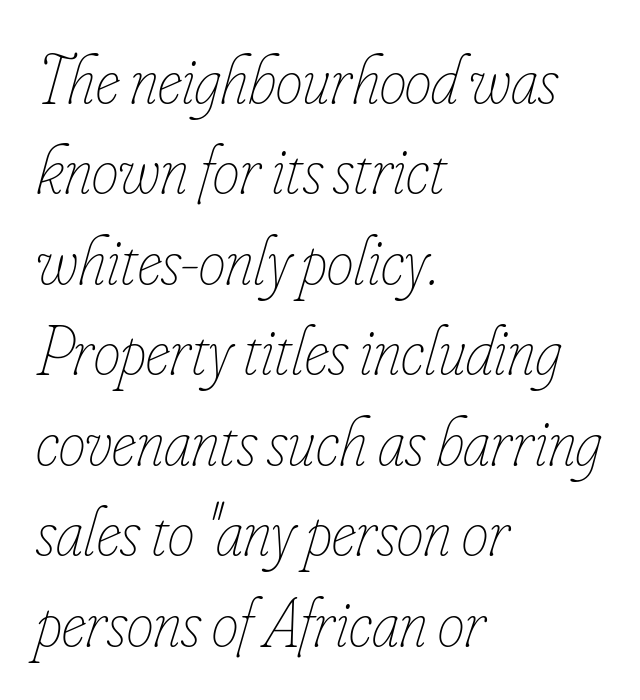
Q: Is the text bold? A: No.
Q: Is the text italic (slanted)? A: Yes, it leans right by about 16 degrees.
Q: Is the text underlined? A: No.
Q: How is the paragraph aligned? A: Left-aligned.
Q: Is the spacing between letters normal or unusually wide? A: Normal.
Q: Is the spacing between lines tight, normal or loose? A: Normal.
Q: Width (condensed, normal, or wide)? A: Condensed.
Q: Stroke contrast? A: Low.
Q: x-height? A: Small.
Q: Monospaced? A: No.
